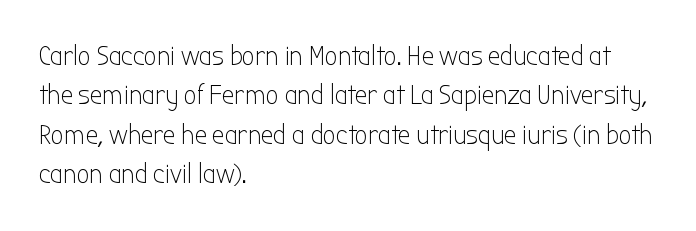
The image shows 28 px light, condensed sans-serif type, upright; set left-aligned, normal line spacing (1.41x), normal letter spacing, not underlined; low stroke contrast and a medium x-height.
